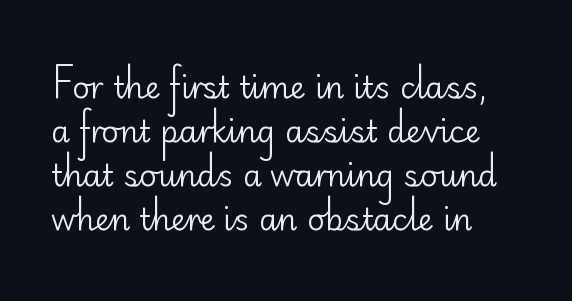
The image shows 30 px regular-weight sans-serif type, upright; set left-aligned, normal line spacing (1.47x), normal letter spacing, not underlined; low stroke contrast and a small x-height.
